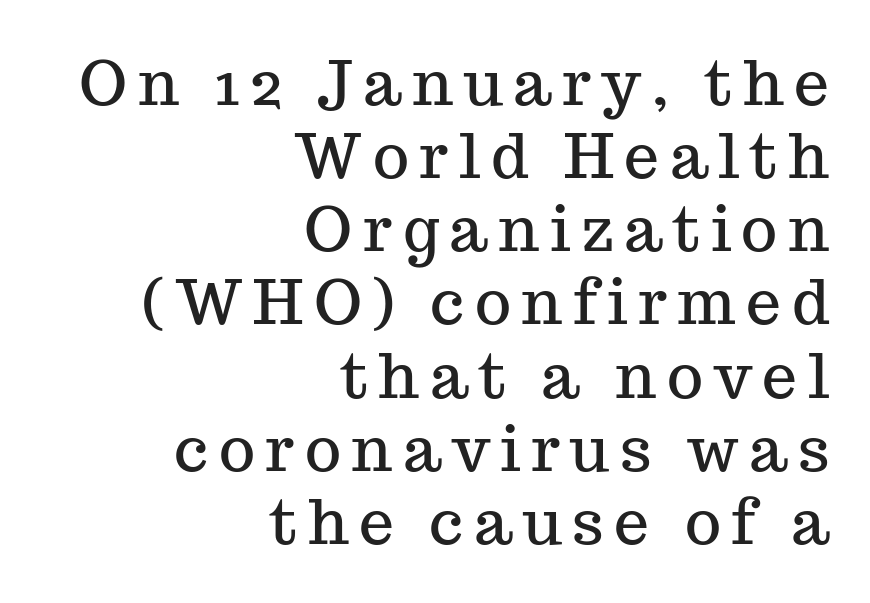
{"serif": "yes", "italic": "no", "width": "normal", "stroke_contrast": "medium", "x_height": "medium", "monospaced": "no", "underline": "no", "align": "right", "line_spacing_ratio": 1.18, "glyph_px": 62}
